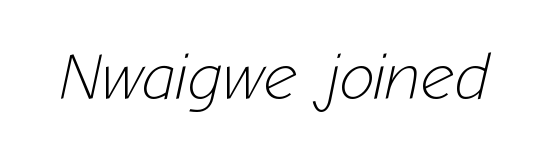
Stems and bowls with no extra thickness — not bold. The specimen omits any rule beneath the text block's lines. Is this a fixed-width face? No — the glyphs have proportional, varying widths. Compared with typical body copy, the letter spacing here is the same. A typesetter would mark this as italic.
